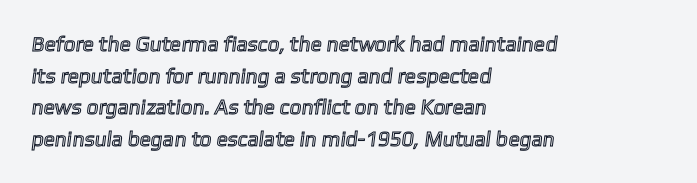
{"underline": "no", "align": "left", "line_spacing": "normal", "line_spacing_ratio": 1.51, "letter_spacing": "normal", "letter_spacing_em": 0.0, "glyph_px": 21}
